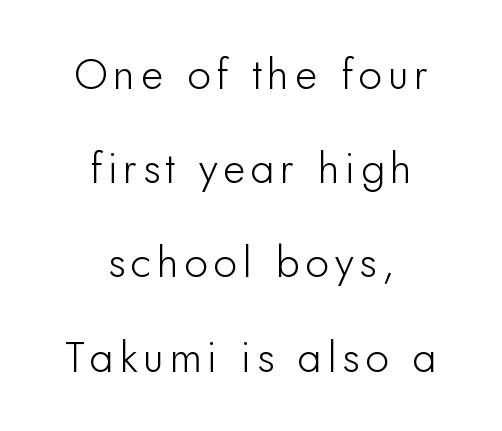
Q: Is the text italic (slanted)? A: No, it is upright.
Q: Is the typeface a serif or a sans-serif typeface? A: Sans-serif.
Q: Is the text underlined? A: No.
Q: How is the paragraph aligned? A: Centered.
Q: Is the spacing between lines tight, normal or loose? A: Loose.
Q: Width (condensed, normal, or wide)? A: Normal.
Q: Stroke contrast? A: Low.
Q: x-height? A: Small.
Q: Monospaced? A: No.
